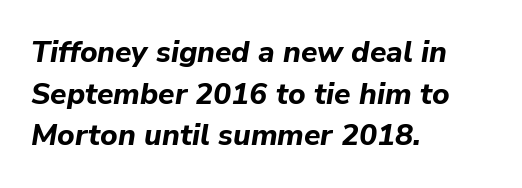
Q: Is the text bold? A: Yes.
Q: Is the text italic (slanted)? A: Yes, it leans right by about 9 degrees.
Q: Is the text underlined? A: No.
Q: How is the paragraph aligned? A: Left-aligned.
Q: Is the spacing between letters normal or unusually wide? A: Normal.
Q: Is the spacing between lines tight, normal or loose? A: Normal.
Q: Width (condensed, normal, or wide)? A: Normal.
Q: Stroke contrast? A: Low.
Q: x-height? A: Medium.
Q: Monospaced? A: No.
